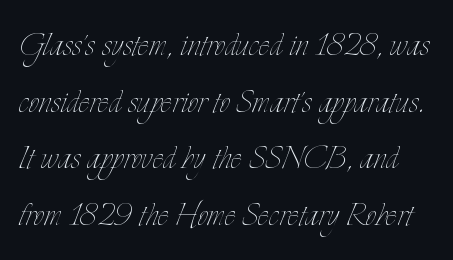
{"bold": "no", "weight": "thin", "width": "condensed", "stroke_contrast": "low", "x_height": "small", "monospaced": "no", "underline": "no", "line_spacing": "normal", "line_spacing_ratio": 1.35, "letter_spacing": "normal", "letter_spacing_em": 0.0, "glyph_px": 42}
